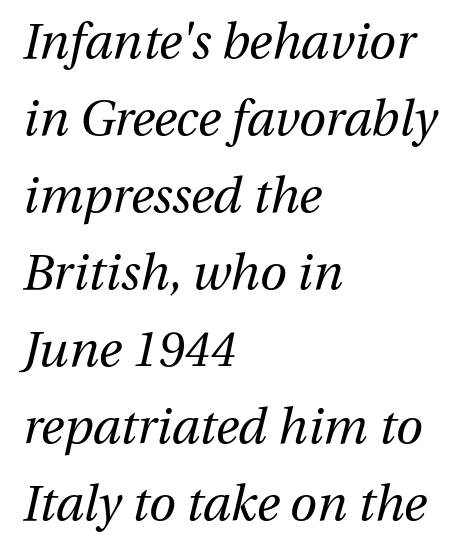
The image shows 49 px regular-weight type, italic (leaning right); set left-aligned, normal line spacing (1.57x), normal letter spacing, not underlined; medium stroke contrast and a medium x-height.
